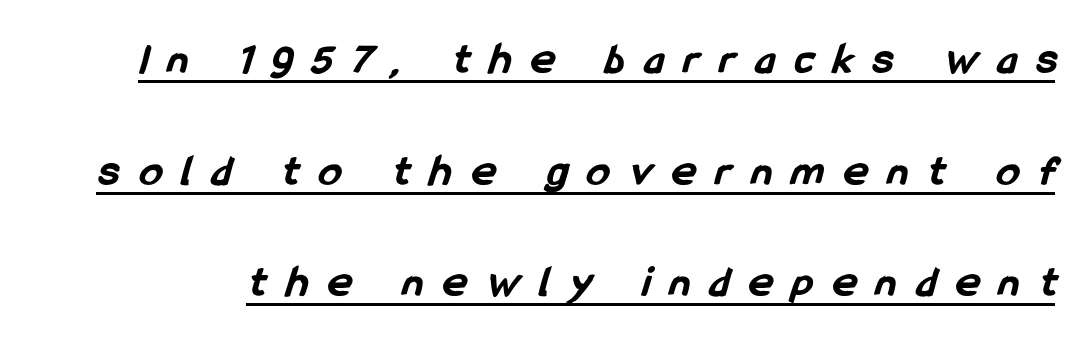
{"serif": "no", "bold": "yes", "weight": "bold", "width": "condensed", "stroke_contrast": "low", "x_height": "medium", "monospaced": "no", "underline": "yes", "line_spacing": "loose", "line_spacing_ratio": 2.48, "letter_spacing": "wide", "letter_spacing_em": 0.45, "glyph_px": 45}
